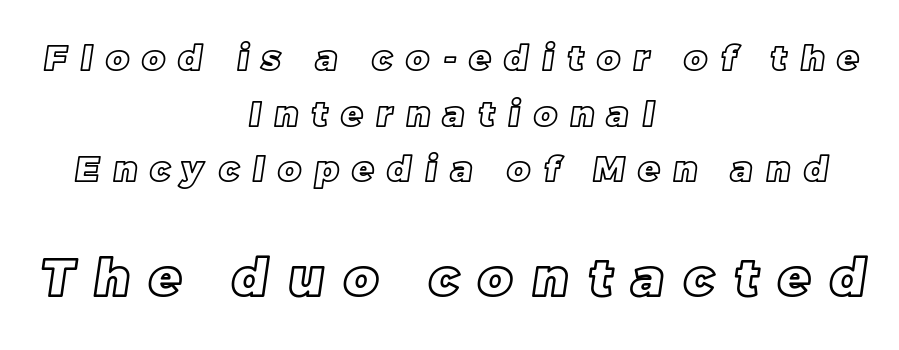
Q: Is the text underlined? A: No.
Q: How is the paragraph aligned? A: Centered.
Q: Is the spacing between letters normal or unusually wide? A: Unusually wide.
Q: Is the spacing between lines tight, normal or loose? A: Normal.
Q: Which block of text is set in a larger size, the first (top) or the second (bottom)? A: The second (bottom) one.
Q: Width (condensed, normal, or wide)? A: Normal.
Q: x-height? A: Large.
Q: Monospaced? A: No.
